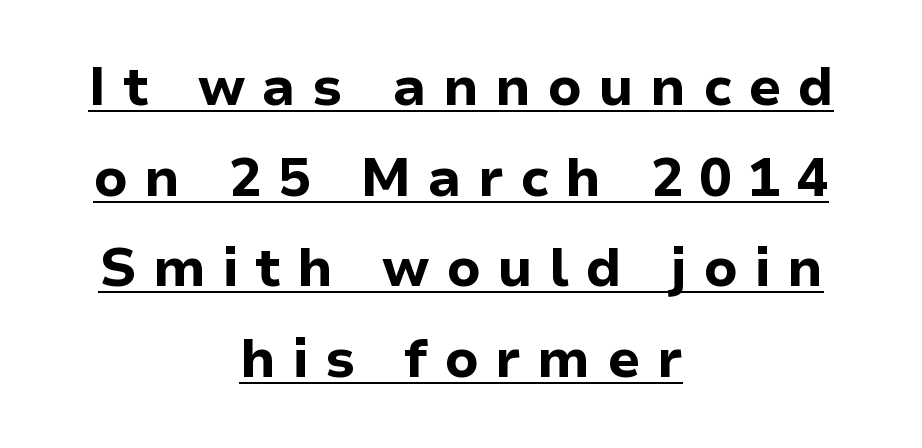
Spacing verdict: proportional, widths tailored to each character. Nope, not italic — everything's standing straight. The text was rendered using a sans face with plain stroke endings. Typesetter's note: full bold, strokes at maximum text heaviness. Each line of the rendering has a horizontal stroke beneath the glyphs. The rendering uses a moderate line-height, typical for paragraphs.
